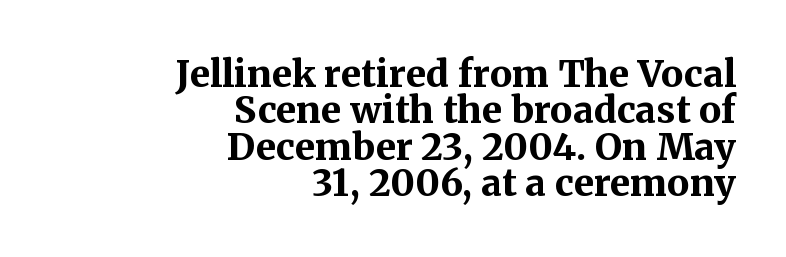
The image shows 37 px bold serif type, upright; set right-aligned, tight line spacing (0.98x), normal letter spacing, not underlined; medium stroke contrast and a medium x-height.
